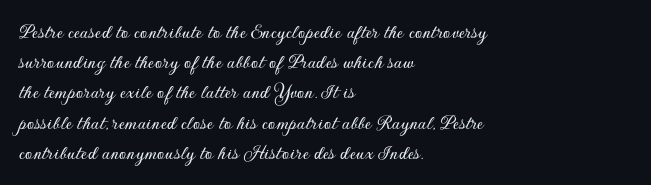
The lines sit at an ordinary, default distance from one another. What stands out about the letter spacing? Nothing — it is the standard amount. Leftover space on each line is placed entirely after the last word. Check the space under the baseline: it is left empty.
